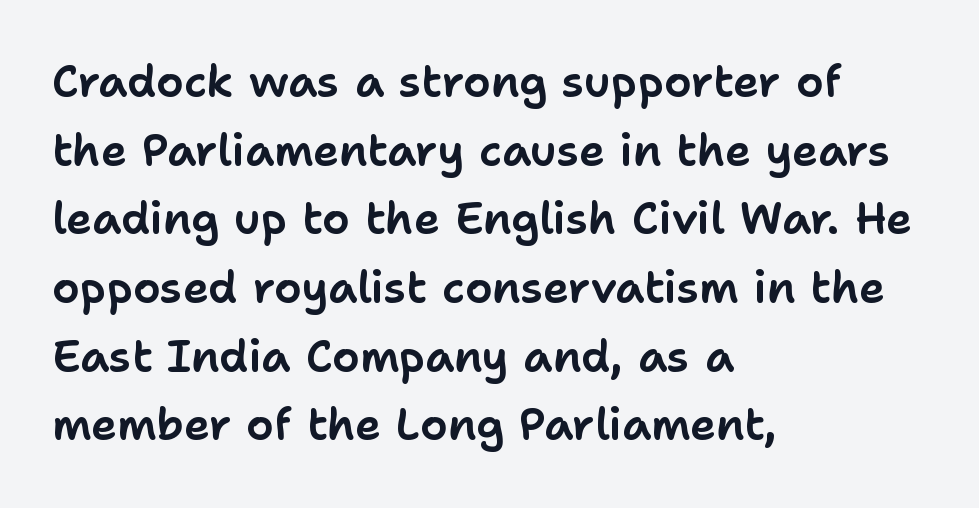
Nope, no serifs anywhere on these letters. The letters sit at their default tracking, neither squeezed nor spread. Rendered with straight, roman letterforms. The foot of each line stays bare and open.
